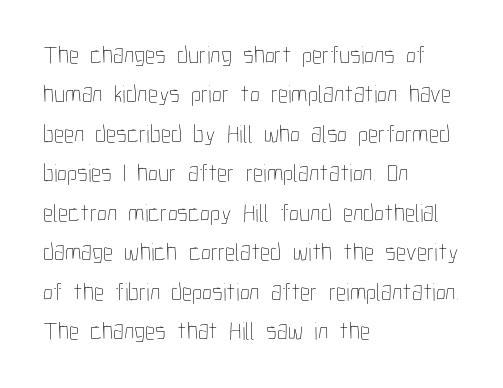
{"italic": "no", "bold": "no", "underline": "no", "align": "left", "line_spacing": "normal", "line_spacing_ratio": 1.58, "letter_spacing": "normal", "letter_spacing_em": 0.0, "glyph_px": 25}
